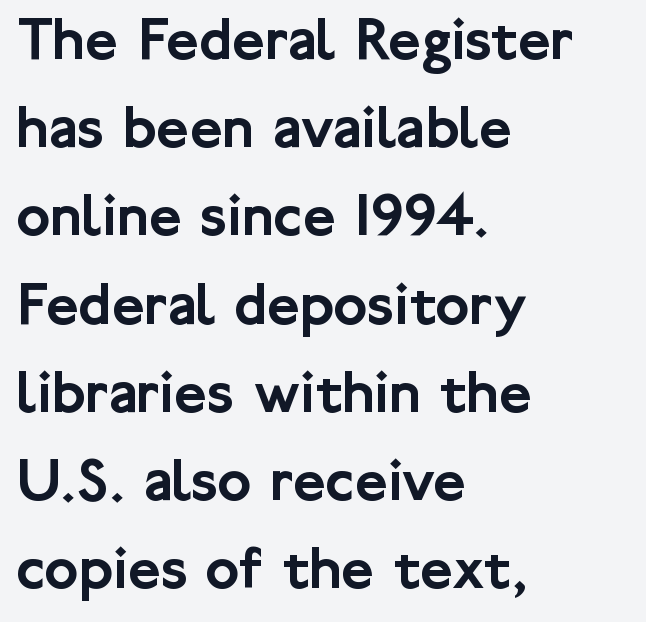
The string is rendered with underlining switched off. Caption: multi-line text, flush left, ragged right. You can tell from the bare stems that sans-serif type was used. What stands out about the letter spacing? Nothing — it is the standard amount. The letters stand straight up with perfectly vertical stems.
